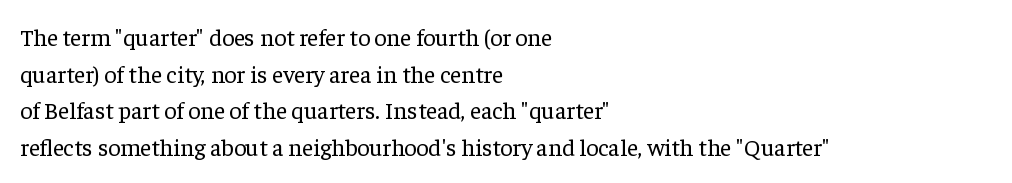
{"italic": "no", "bold": "no", "underline": "no", "align": "left", "line_spacing": "normal", "line_spacing_ratio": 1.53, "letter_spacing": "normal", "letter_spacing_em": 0.0, "glyph_px": 24}
